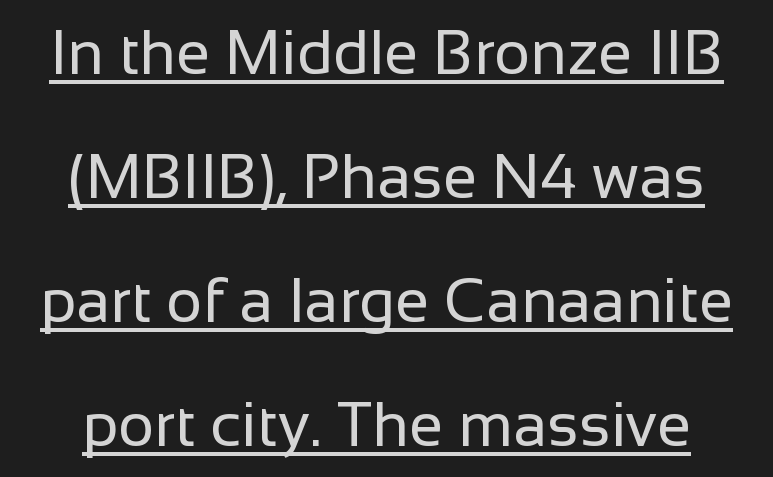
The letters advance in unequal steps, a hallmark of proportional type. I'd call this a sans setting — the letters go barefoot. Notice the wide empty band between every row — that's loose leading. A typographer would call this underscored text.
